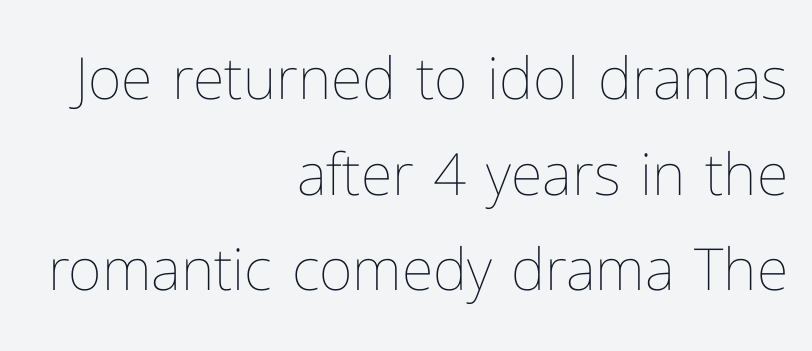
Q: Is the text bold? A: No.
Q: Is the text italic (slanted)? A: No, it is upright.
Q: Is the text underlined? A: No.
Q: How is the paragraph aligned? A: Right-aligned.
Q: Is the spacing between letters normal or unusually wide? A: Normal.
Q: Is the spacing between lines tight, normal or loose? A: Normal.
Q: Width (condensed, normal, or wide)? A: Normal.
Q: Stroke contrast? A: Low.
Q: x-height? A: Medium.
Q: Monospaced? A: No.
